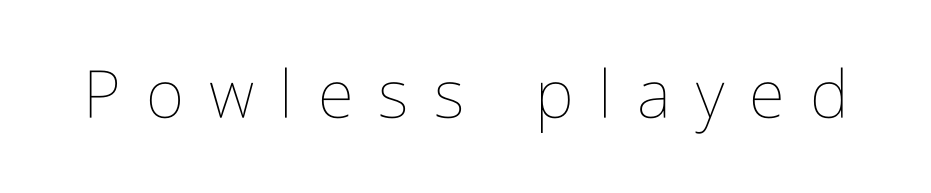
{"italic": "no", "bold": "no", "weight": "thin", "width": "condensed", "stroke_contrast": "low", "x_height": "medium", "monospaced": "no", "underline": "no", "letter_spacing": "wide", "letter_spacing_em": 0.38, "glyph_px": 66}
